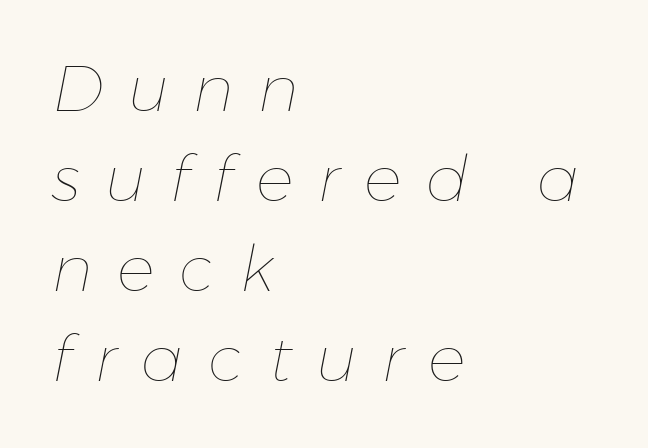
The image shows 63 px thin type, italic (leaning right); set left-aligned, normal line spacing (1.43x), unusually wide letter spacing (+0.39 em), not underlined; low stroke contrast and a medium x-height.
